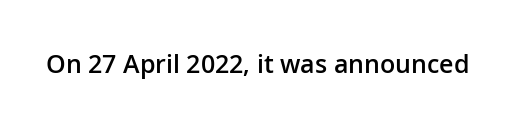
{"italic": "no", "bold": "semi", "underline": "no", "letter_spacing": "normal", "letter_spacing_em": 0.0, "glyph_px": 25}
